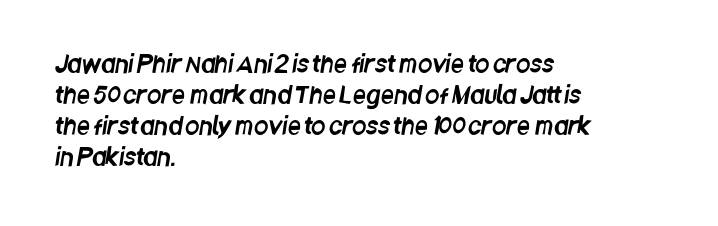
The image shows 23 px text type; set left-aligned, normal line spacing (1.35x), normal letter spacing, not underlined.
